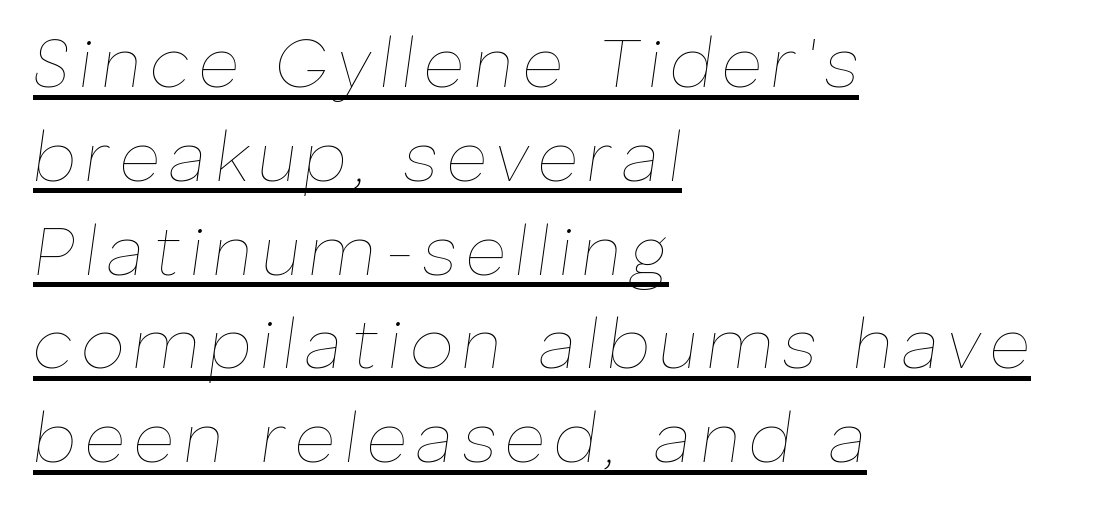
Q: Is the text bold? A: No.
Q: Is the text italic (slanted)? A: Yes, it leans right by about 8 degrees.
Q: Is the text underlined? A: Yes.
Q: How is the paragraph aligned? A: Left-aligned.
Q: Is the spacing between lines tight, normal or loose? A: Normal.
Q: Width (condensed, normal, or wide)? A: Normal.
Q: Stroke contrast? A: Low.
Q: x-height? A: Medium.
Q: Monospaced? A: No.
